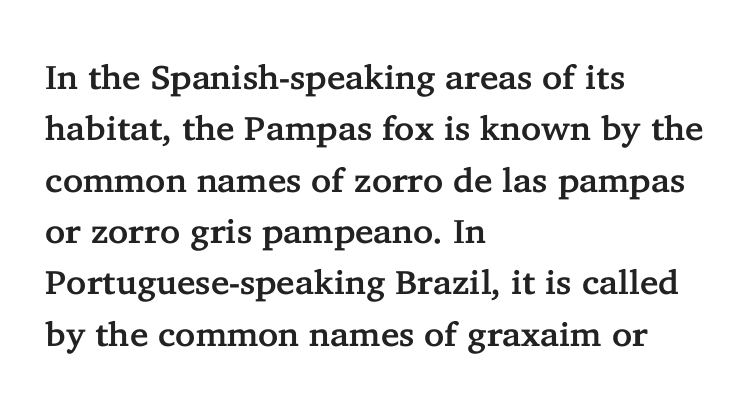
Q: Is the text italic (slanted)? A: No, it is upright.
Q: Is the typeface a serif or a sans-serif typeface? A: Serif.
Q: Is the text underlined? A: No.
Q: How is the paragraph aligned? A: Left-aligned.
Q: Is the spacing between letters normal or unusually wide? A: Normal.
Q: Is the spacing between lines tight, normal or loose? A: Normal.
Q: Width (condensed, normal, or wide)? A: Normal.
Q: Stroke contrast? A: Low.
Q: x-height? A: Medium.
Q: Monospaced? A: No.
